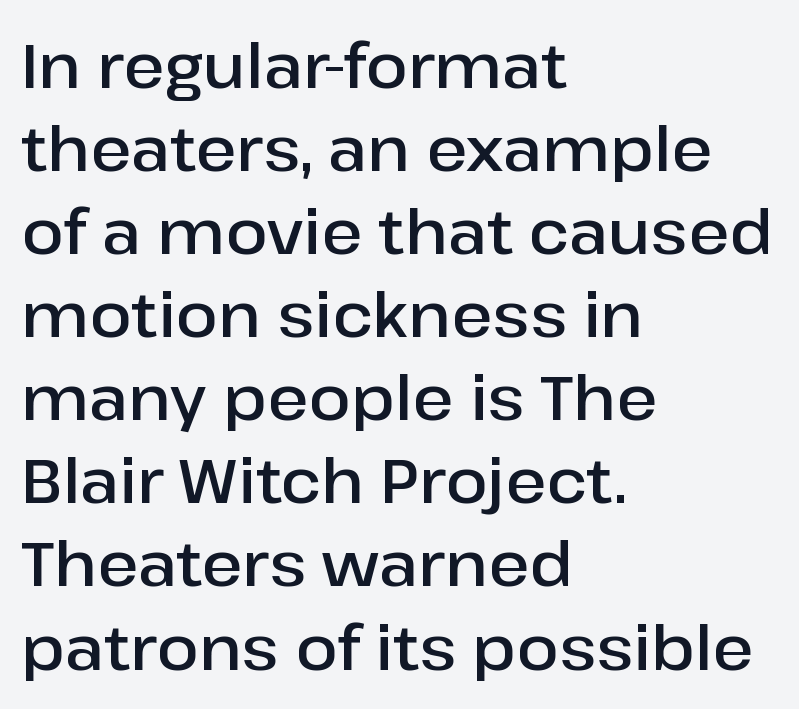
Is this a fixed-width face? No — the glyphs have proportional, varying widths. The string is rendered with underlining switched off. A bit beefed up — I'd call it semibold rather than bold. You can tell it's not italic because the verticals are truly vertical. One glance says typical: line gaps are just what's usual.
